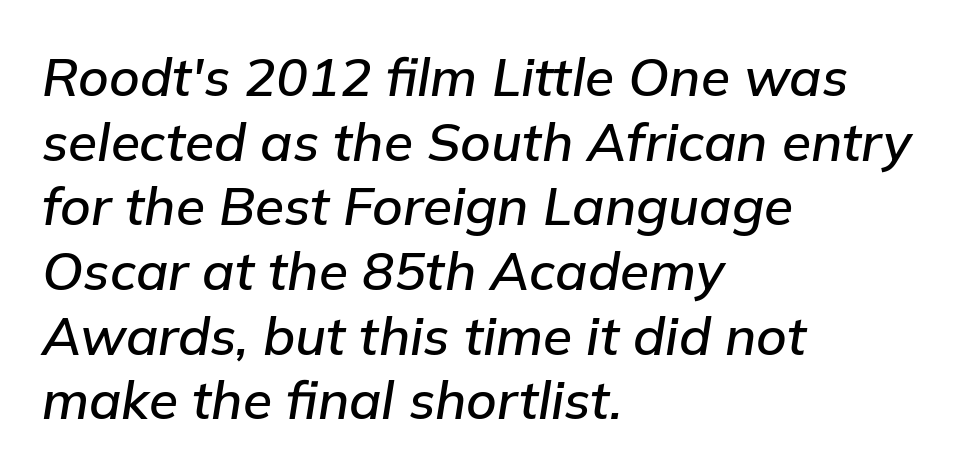
The image shows 53 px text type, italic (leaning right); set left-aligned, line spacing 1.22x, normal letter spacing, not underlined; low stroke contrast and a medium x-height.
